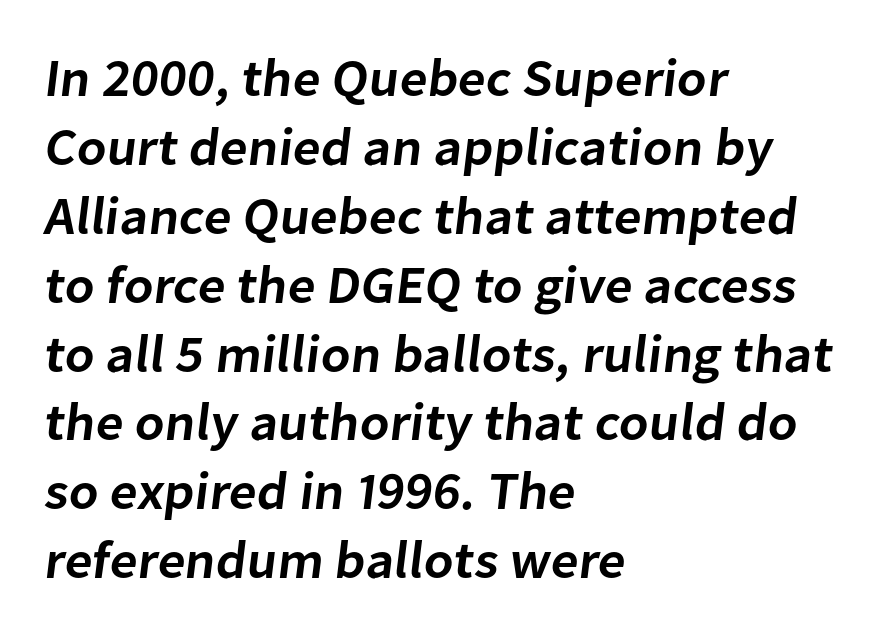
Q: Is the text bold? A: Semi-bold.
Q: Is the typeface a serif or a sans-serif typeface? A: Sans-serif.
Q: Is the text underlined? A: No.
Q: How is the paragraph aligned? A: Left-aligned.
Q: Is the spacing between letters normal or unusually wide? A: Normal.
Q: Is the spacing between lines tight, normal or loose? A: Normal.
Q: Width (condensed, normal, or wide)? A: Normal.
Q: Stroke contrast? A: Low.
Q: x-height? A: Medium.
Q: Monospaced? A: No.
